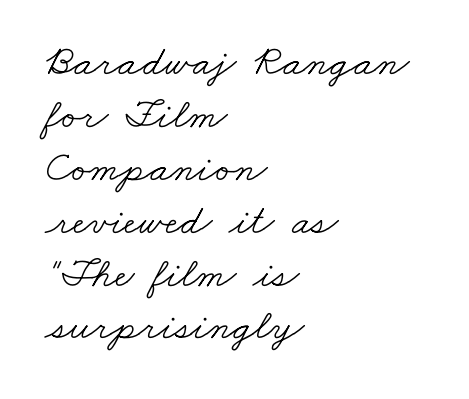
Honestly, there is no underline to notice here at all. The ragged edge is on the right, which tells us the setting is flush left. Proportional: the letters do not fall into vertical columns. What kind of face is this? One with serifs. The typesetting does not lean heavy: it is not bold. Does extra space separate the letters? No, they use regular spacing.
